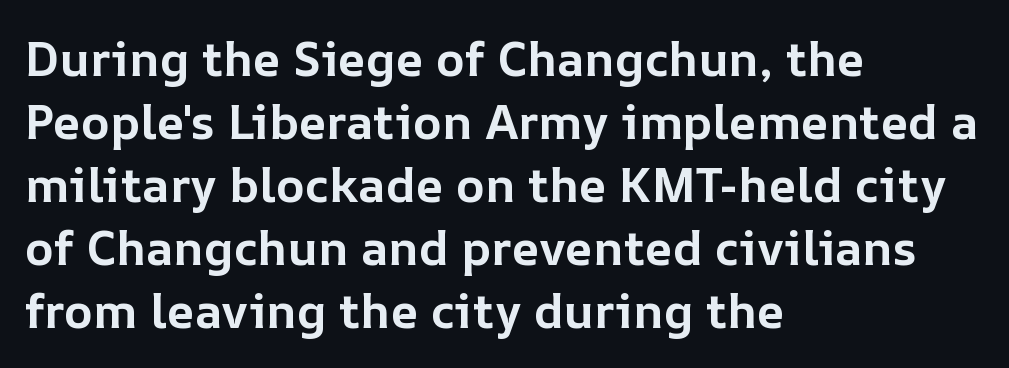
Q: Is the text bold? A: Yes.
Q: Is the text italic (slanted)? A: No, it is upright.
Q: Is the text underlined? A: No.
Q: How is the paragraph aligned? A: Left-aligned.
Q: Is the spacing between letters normal or unusually wide? A: Normal.
Q: Is the spacing between lines tight, normal or loose? A: Normal.
Q: Width (condensed, normal, or wide)? A: Normal.
Q: Stroke contrast? A: Low.
Q: x-height? A: Medium.
Q: Monospaced? A: No.
